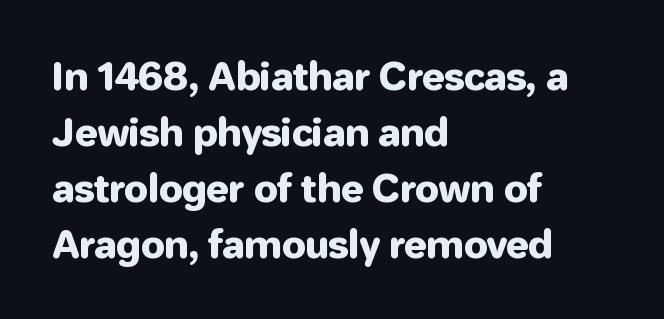
The image shows 38 px sans-serif type, upright; set left-aligned, normal line spacing (1.47x), normal letter spacing, not underlined; low stroke contrast and a medium x-height.
